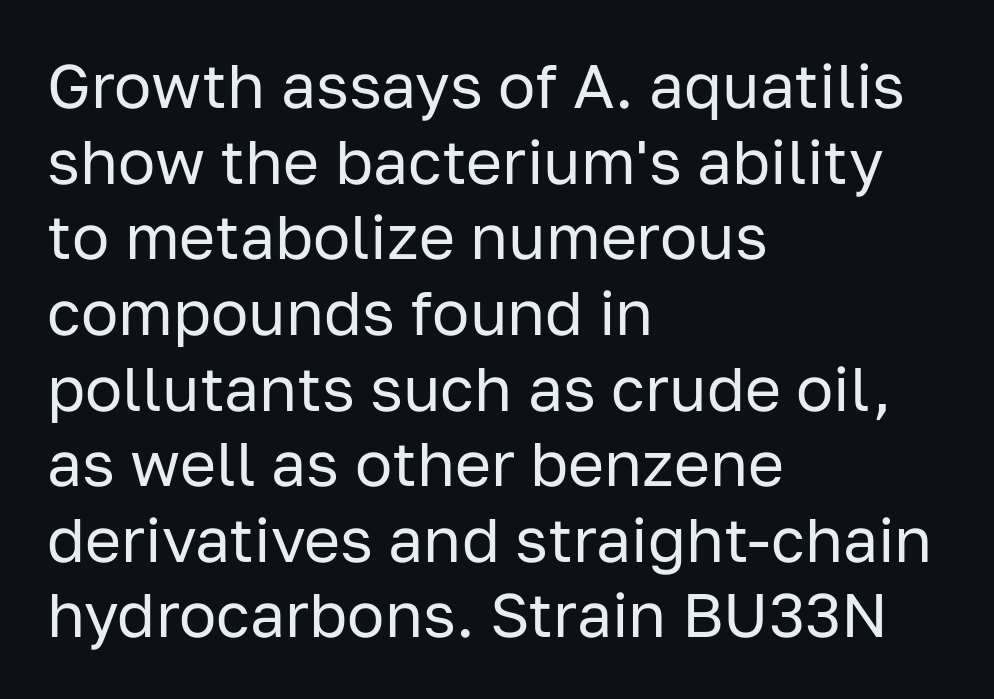
The baseline area is clear. Inter-character spacing is left at the font's built-in metrics. Stroke mass is kept to a normal reading level or below. Notice how the stems are strictly vertical — no italics here.
